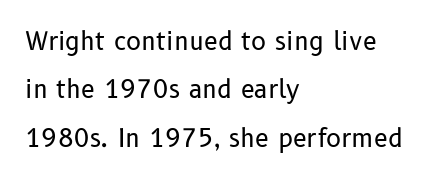
The image shows 25 px text type, upright; set left-aligned, loose line spacing (1.94x), normal letter spacing, not underlined.
